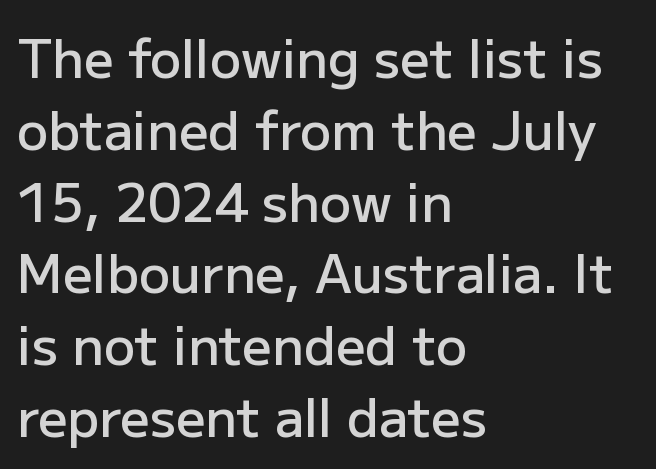
This sample keeps an unexceptional amount of space between lines. Short note: letters normally spaced. The rendering uses natural spacing where letterforms have individual widths. If you drew a line through each stem, it would be perfectly vertical.
